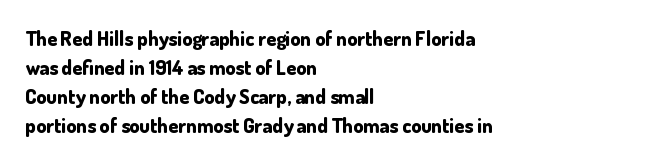
The image shows 20 px bold type, upright; set left-aligned, normal line spacing (1.45x), normal letter spacing, not underlined.
